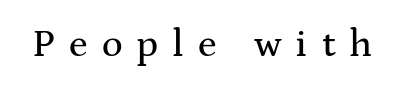
The rendering uses natural spacing where letterforms have individual widths. Nope, not italic — everything's standing straight. Nobody drew a line under any word here. A typesetter would call this heavily tracked-out type. You can tell from the footed stems that serif type was used.
